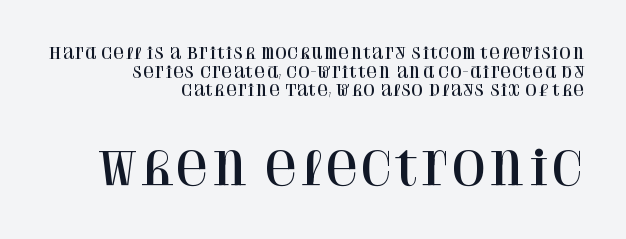
The image shows 45 px serif type, upright; set right-aligned, normal line spacing (1.25x), normal letter spacing, not underlined; the second (bottom) block is 3.0x larger; high stroke contrast and a large x-height.
